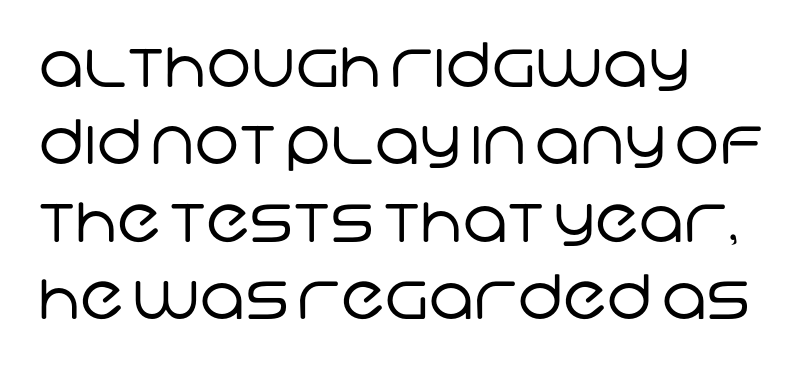
The image shows 61 px regular-weight sans-serif type; set left-aligned, normal line spacing (1.27x), normal letter spacing, not underlined; low stroke contrast and a large x-height.
